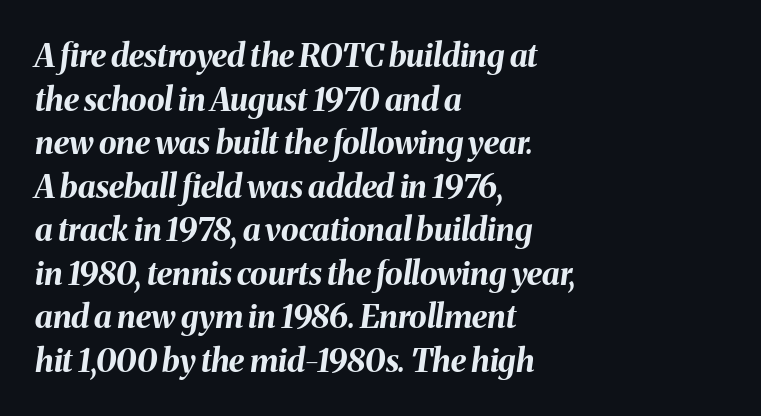
The image shows 32 px bold type, italic (leaning right); set left-aligned, normal line spacing (1.36x), normal letter spacing, not underlined; medium stroke contrast and a medium x-height.
